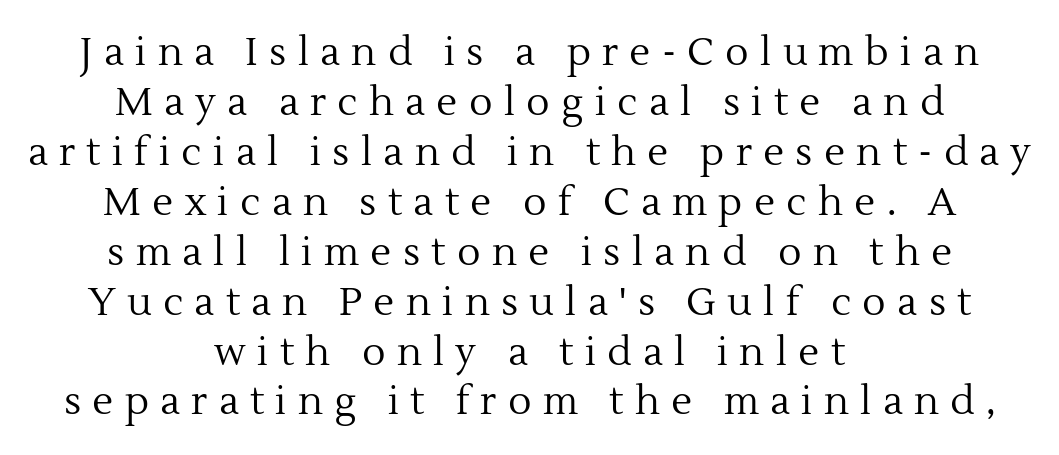
Q: Is the text bold? A: No.
Q: Is the text italic (slanted)? A: No, it is upright.
Q: Is the typeface a serif or a sans-serif typeface? A: Serif.
Q: Is the text underlined? A: No.
Q: How is the paragraph aligned? A: Centered.
Q: Is the spacing between letters normal or unusually wide? A: Unusually wide.
Q: Is the spacing between lines tight, normal or loose? A: Normal.
Q: Width (condensed, normal, or wide)? A: Normal.
Q: x-height? A: Medium.
Q: Monospaced? A: No.
